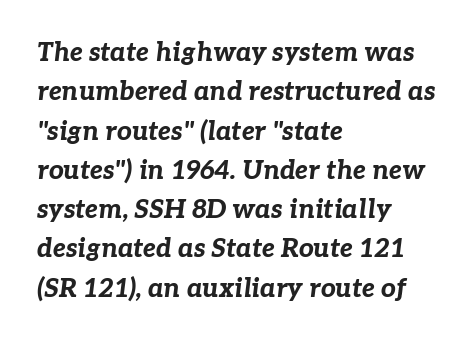
The image shows 26 px bold type, italic (leaning right); set left-aligned, normal line spacing (1.51x), normal letter spacing, not underlined.
